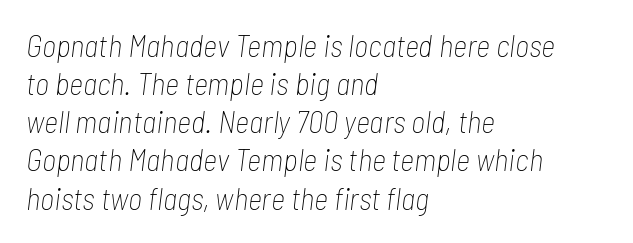
Q: Is the text bold? A: No.
Q: Is the text italic (slanted)? A: Yes, it leans right by about 7 degrees.
Q: Is the text underlined? A: No.
Q: How is the paragraph aligned? A: Left-aligned.
Q: Is the spacing between letters normal or unusually wide? A: Normal.
Q: Width (condensed, normal, or wide)? A: Condensed.
Q: Stroke contrast? A: Low.
Q: x-height? A: Medium.
Q: Monospaced? A: No.
